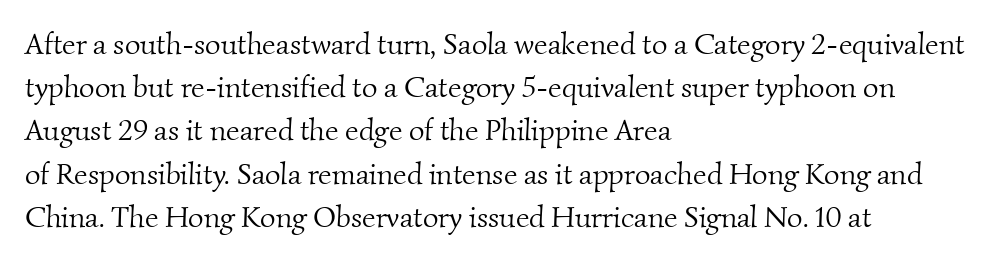
The gap between lines stays unmarked. Serifs: yes, visible at the terminals of the letterforms. Caption: standard tracking, unaltered. Note the varied advance widths — an 'i' is clearly narrower than an 'm'. Quick note: interline space is typical.
